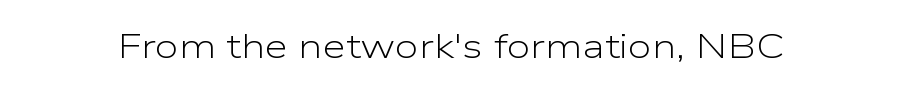
Q: Is the text bold? A: No.
Q: Is the text italic (slanted)? A: No, it is upright.
Q: Is the typeface a serif or a sans-serif typeface? A: Sans-serif.
Q: Is the text underlined? A: No.
Q: Is the spacing between letters normal or unusually wide? A: Normal.
Q: Width (condensed, normal, or wide)? A: Wide.
Q: Stroke contrast? A: Low.
Q: x-height? A: Medium.
Q: Monospaced? A: No.
